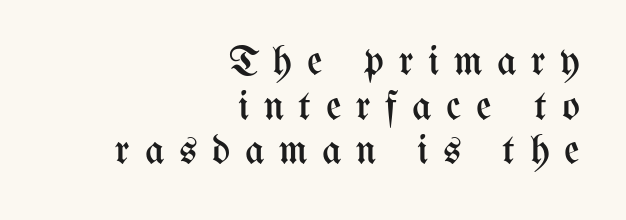
Note the varied advance widths — an 'i' is clearly narrower than an 'm'. Whoever set this chose condensed vertical rhythm over breathing room. Horizontally, the lines are justified to the trailing edge only. The font sits on the lighter half of the weight spectrum, regular included. Quick note: not italic, upright.
